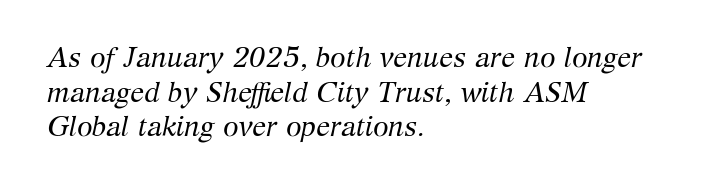
Q: Is the text bold? A: No.
Q: Is the text italic (slanted)? A: Yes, it leans right by about 12 degrees.
Q: Is the typeface a serif or a sans-serif typeface? A: Serif.
Q: Is the text underlined? A: No.
Q: How is the paragraph aligned? A: Left-aligned.
Q: Is the spacing between letters normal or unusually wide? A: Normal.
Q: Width (condensed, normal, or wide)? A: Normal.
Q: Stroke contrast? A: Medium.
Q: x-height? A: Medium.
Q: Monospaced? A: No.
